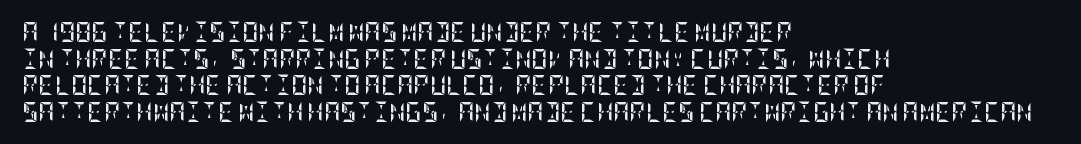
The image shows 20 px bold type, upright; set left-aligned, normal line spacing (1.33x), normal letter spacing, not underlined.
